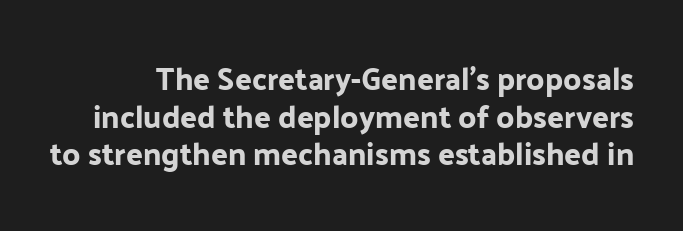
Q: Is the text italic (slanted)? A: No, it is upright.
Q: Is the typeface a serif or a sans-serif typeface? A: Sans-serif.
Q: Is the text underlined? A: No.
Q: Is the spacing between letters normal or unusually wide? A: Normal.
Q: Width (condensed, normal, or wide)? A: Normal.
Q: Stroke contrast? A: Low.
Q: x-height? A: Medium.
Q: Monospaced? A: No.
